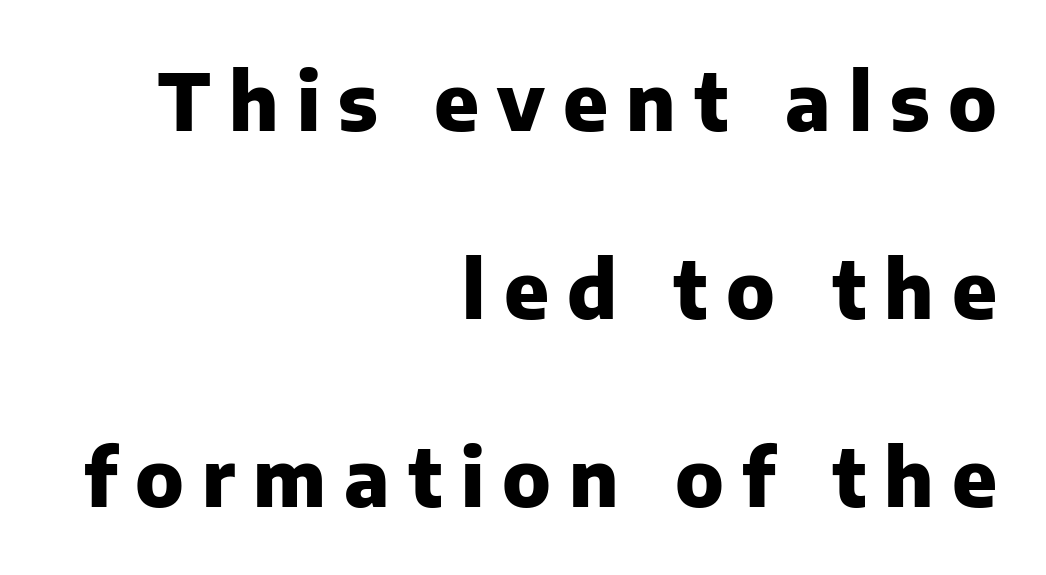
The image shows 79 px heavy sans-serif type, upright; set right-aligned, loose line spacing (2.38x), unusually wide letter spacing (+0.23 em), not underlined; low stroke contrast and a medium x-height.
